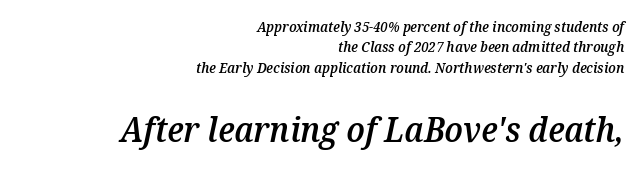
The image shows 34 px semibold type, italic (leaning right); set right-aligned, normal line spacing (1.45x), normal letter spacing, not underlined; the second (bottom) block is 2.43x larger; medium stroke contrast and a medium x-height.
